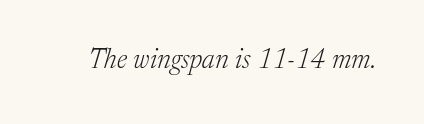
The image shows 27 px text type, italic (leaning right); set normal letter spacing, not underlined.
